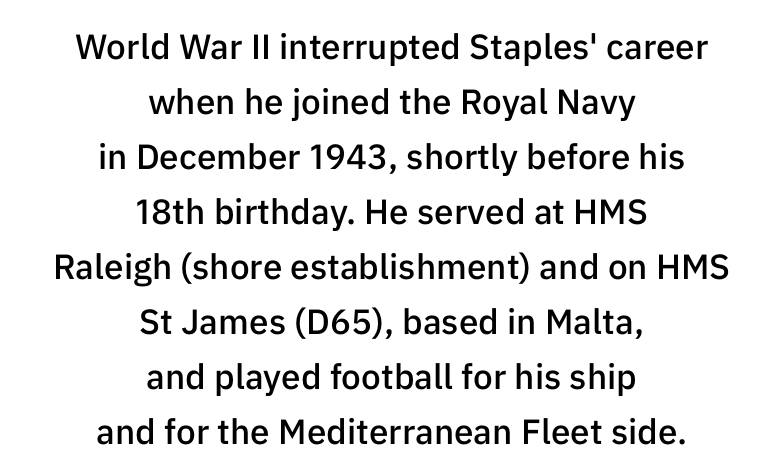
Q: Is the text bold? A: Semi-bold.
Q: Is the text italic (slanted)? A: No, it is upright.
Q: Is the typeface a serif or a sans-serif typeface? A: Sans-serif.
Q: Is the text underlined? A: No.
Q: How is the paragraph aligned? A: Centered.
Q: Is the spacing between letters normal or unusually wide? A: Normal.
Q: Is the spacing between lines tight, normal or loose? A: Normal.
Q: Width (condensed, normal, or wide)? A: Normal.
Q: Stroke contrast? A: Low.
Q: x-height? A: Medium.
Q: Monospaced? A: No.
